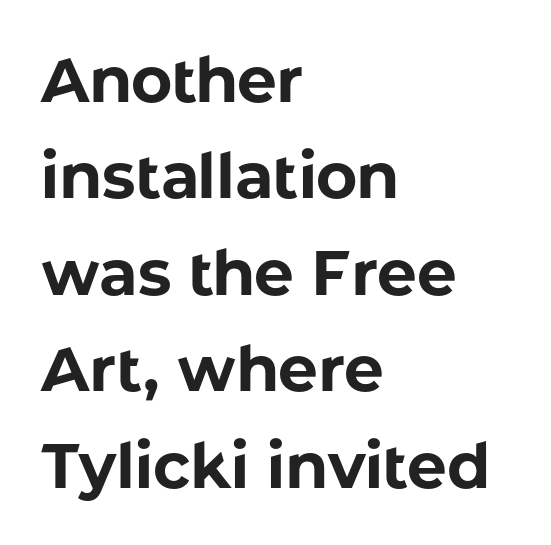
The image shows 63 px bold sans-serif type, upright; set left-aligned, normal line spacing (1.53x), normal letter spacing, not underlined; low stroke contrast and a medium x-height.
